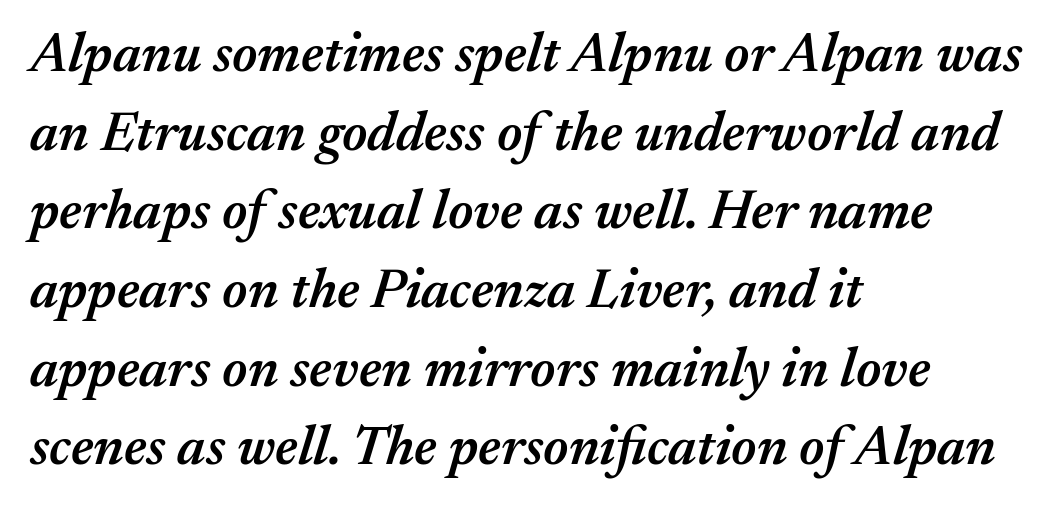
Q: Is the text bold? A: Semi-bold.
Q: Is the text italic (slanted)? A: Yes, it leans right by about 17 degrees.
Q: Is the text underlined? A: No.
Q: How is the paragraph aligned? A: Left-aligned.
Q: Is the spacing between letters normal or unusually wide? A: Normal.
Q: Is the spacing between lines tight, normal or loose? A: Normal.
Q: Width (condensed, normal, or wide)? A: Normal.
Q: Stroke contrast? A: Medium.
Q: x-height? A: Medium.
Q: Monospaced? A: No.
